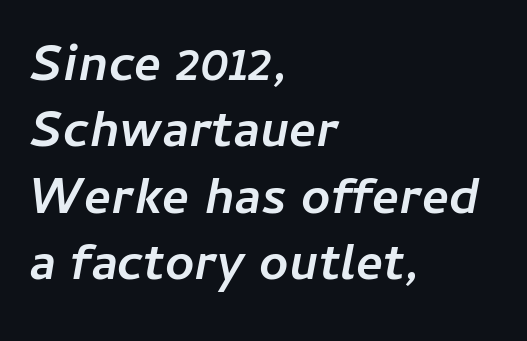
{"italic": "yes", "lean": "right", "slant_degrees": 11, "bold": "yes", "weight": "semibold", "width": "normal", "stroke_contrast": "low", "x_height": "medium", "monospaced": "no", "underline": "no", "align": "left", "line_spacing": "normal", "line_spacing_ratio": 1.3, "letter_spacing": "normal", "letter_spacing_em": 0.0, "glyph_px": 51}
